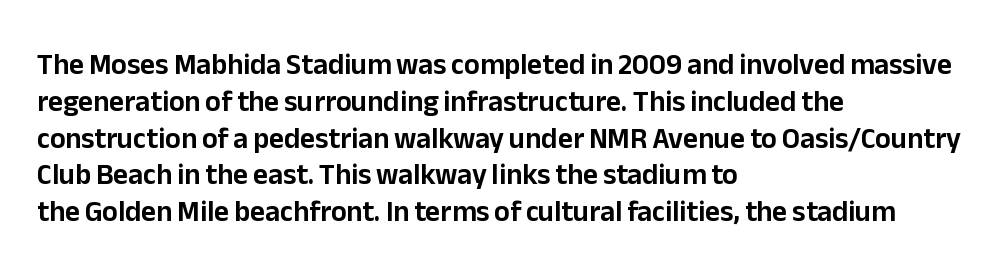
Q: Is the text italic (slanted)? A: No, it is upright.
Q: Is the typeface a serif or a sans-serif typeface? A: Sans-serif.
Q: Is the text underlined? A: No.
Q: How is the paragraph aligned? A: Left-aligned.
Q: Is the spacing between letters normal or unusually wide? A: Normal.
Q: Is the spacing between lines tight, normal or loose? A: Normal.
Q: Width (condensed, normal, or wide)? A: Normal.
Q: Stroke contrast? A: Low.
Q: x-height? A: Medium.
Q: Monospaced? A: No.
